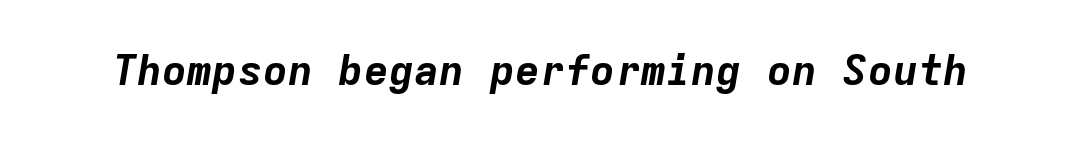
Q: Is the text bold? A: Yes.
Q: Is the text italic (slanted)? A: Yes, it leans right by about 9 degrees.
Q: Is the text underlined? A: No.
Q: Is the spacing between letters normal or unusually wide? A: Normal.
Q: Width (condensed, normal, or wide)? A: Normal.
Q: Stroke contrast? A: Low.
Q: x-height? A: Medium.
Q: Monospaced? A: Yes.
